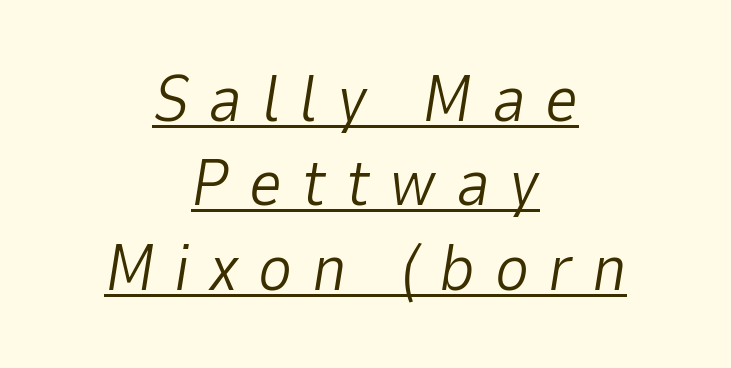
{"italic": "yes", "lean": "right", "slant_degrees": 9, "bold": "no", "weight": "light", "width": "normal", "stroke_contrast": "low", "x_height": "medium", "monospaced": "no", "underline": "yes", "align": "center", "line_spacing": "normal", "line_spacing_ratio": 1.3, "letter_spacing": "wide", "letter_spacing_em": 0.3, "glyph_px": 65}
